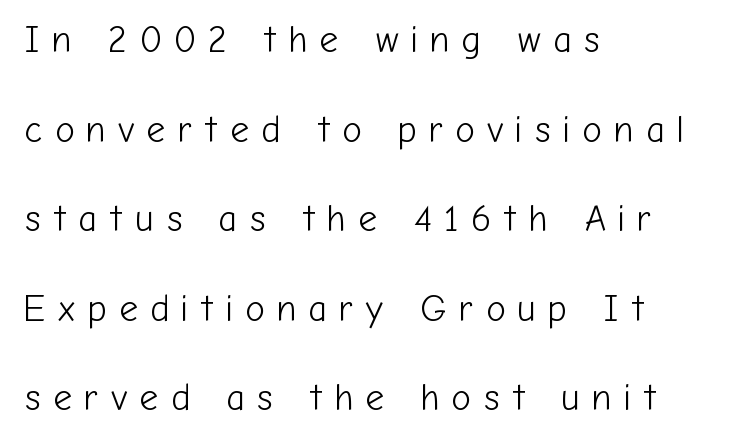
{"serif": "no", "italic": "no", "bold": "no", "weight": "light", "width": "normal", "stroke_contrast": "low", "x_height": "medium", "monospaced": "no", "underline": "no", "align": "left", "line_spacing": "loose", "line_spacing_ratio": 2.42, "letter_spacing": "wide", "letter_spacing_em": 0.32, "glyph_px": 37}
